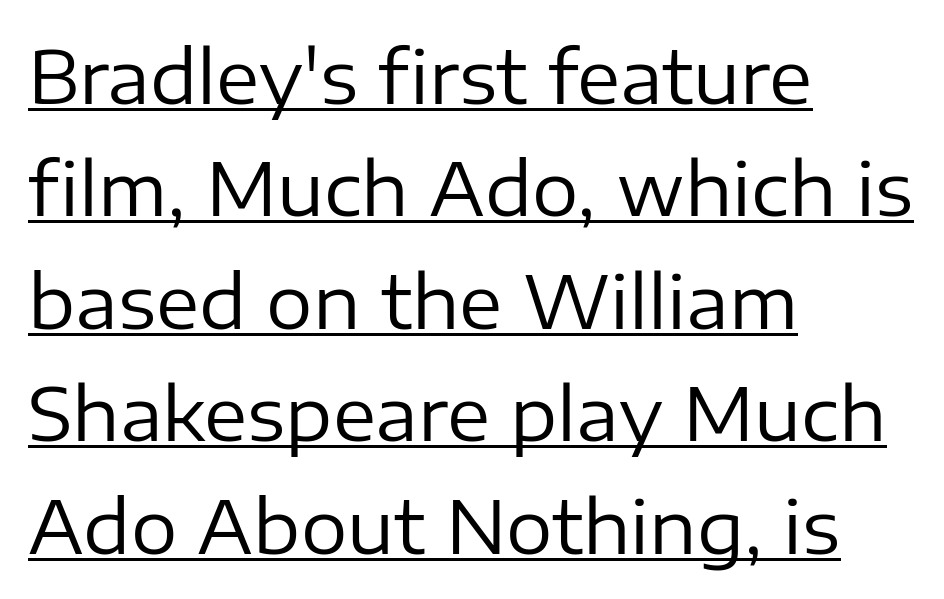
The image shows 73 px regular-weight sans-serif type, upright; set left-aligned, normal line spacing (1.54x), normal letter spacing, underlined; low stroke contrast and a medium x-height.
